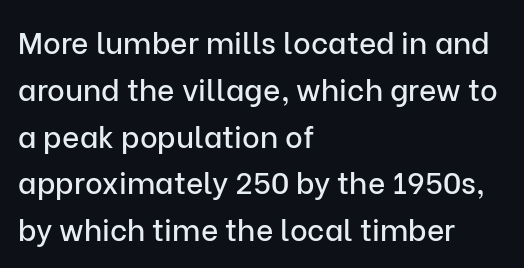
Q: Is the text italic (slanted)? A: No, it is upright.
Q: Is the typeface a serif or a sans-serif typeface? A: Sans-serif.
Q: Is the text underlined? A: No.
Q: How is the paragraph aligned? A: Left-aligned.
Q: Is the spacing between letters normal or unusually wide? A: Normal.
Q: Is the spacing between lines tight, normal or loose? A: Normal.
Q: Width (condensed, normal, or wide)? A: Normal.
Q: Stroke contrast? A: Low.
Q: x-height? A: Medium.
Q: Monospaced? A: No.
